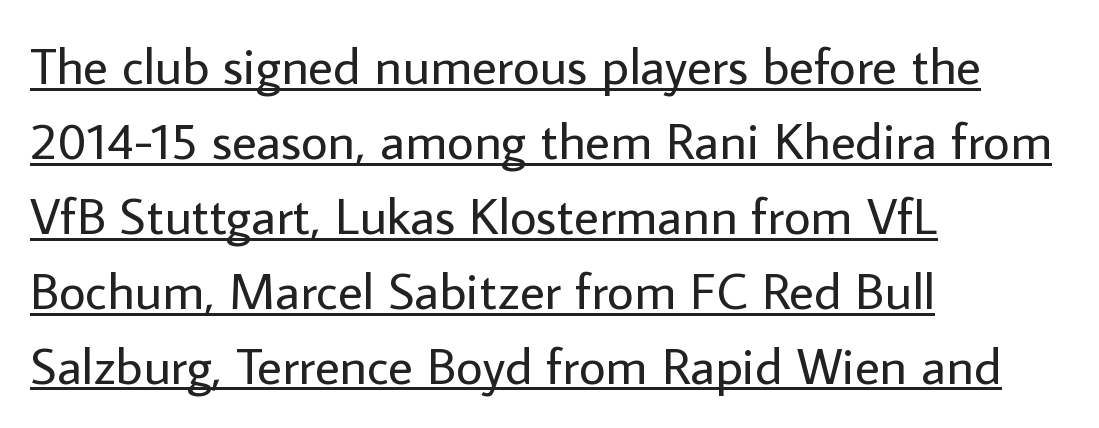
The image shows 52 px regular-weight sans-serif type, upright; set left-aligned, normal line spacing (1.44x), normal letter spacing, underlined; low stroke contrast and a medium x-height.
